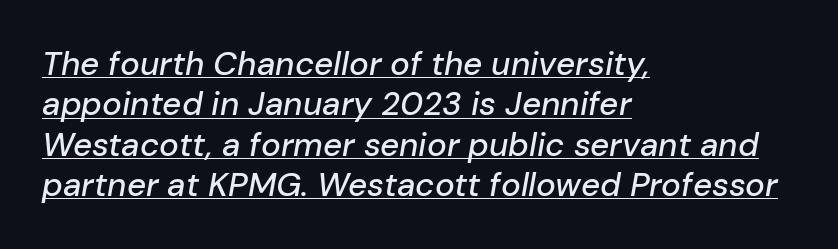
Q: Is the text italic (slanted)? A: Yes, it leans right by about 10 degrees.
Q: Is the text underlined? A: Yes.
Q: How is the paragraph aligned? A: Left-aligned.
Q: Is the spacing between letters normal or unusually wide? A: Normal.
Q: Width (condensed, normal, or wide)? A: Normal.
Q: Stroke contrast? A: Low.
Q: x-height? A: Medium.
Q: Monospaced? A: No.
